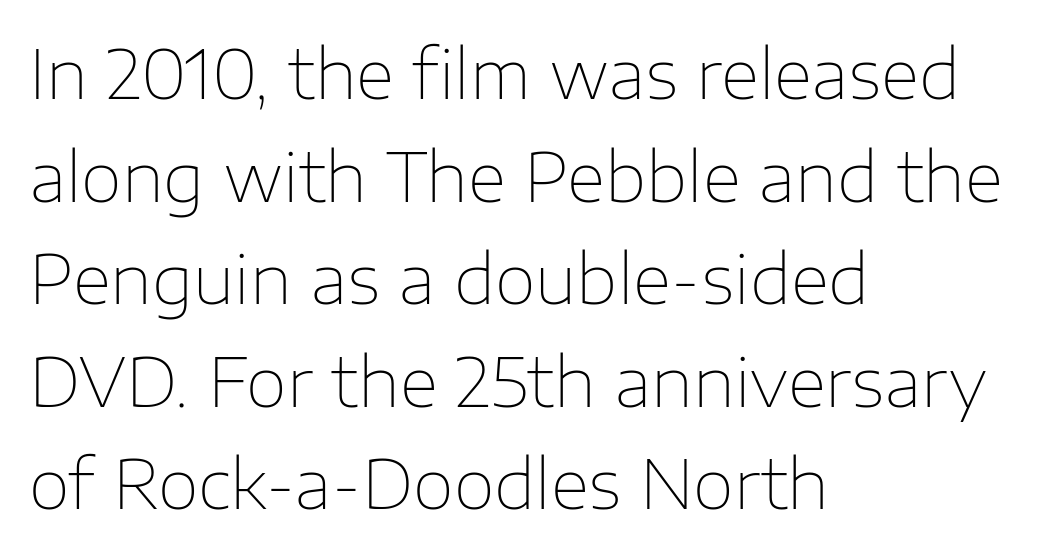
{"serif": "no", "italic": "no", "bold": "no", "weight": "thin", "width": "normal", "stroke_contrast": "low", "x_height": "medium", "monospaced": "no", "underline": "no", "align": "left", "line_spacing": "normal", "line_spacing_ratio": 1.53, "letter_spacing": "normal", "letter_spacing_em": 0.0, "glyph_px": 67}
